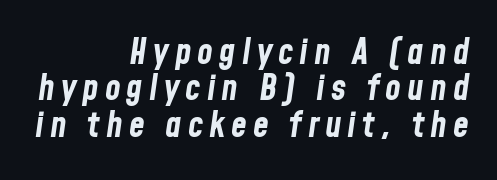
Q: Is the text bold? A: Yes.
Q: Is the text italic (slanted)? A: Yes, it leans right by about 8 degrees.
Q: Is the text underlined? A: No.
Q: How is the paragraph aligned? A: Right-aligned.
Q: Is the spacing between lines tight, normal or loose? A: Tight.
Q: Width (condensed, normal, or wide)? A: Condensed.
Q: Stroke contrast? A: Low.
Q: x-height? A: Medium.
Q: Monospaced? A: No.
